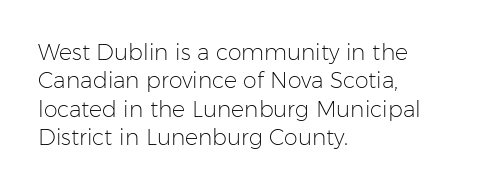
The image shows 22 px text type, upright; set left-aligned, normal line spacing (1.29x), normal letter spacing, not underlined.
